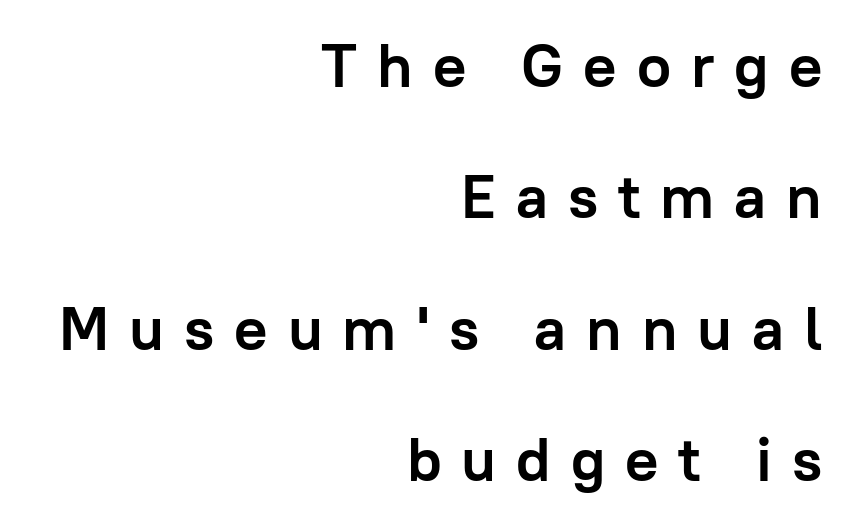
The image shows 62 px semibold sans-serif type, upright; set right-aligned, loose line spacing (2.12x), unusually wide letter spacing (+0.32 em), not underlined; low stroke contrast and a medium x-height.
